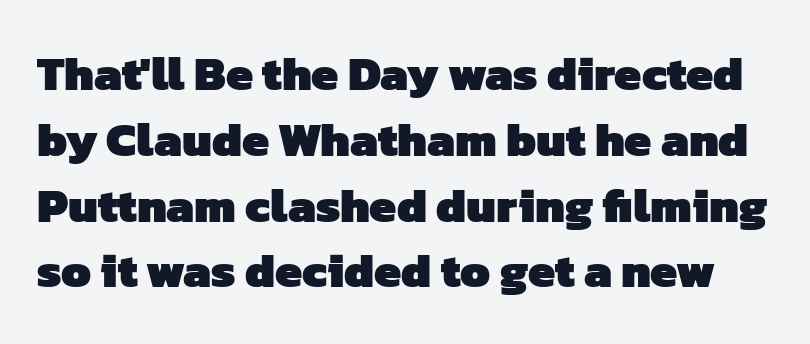
One glance says typical: line gaps are just what's usual. Is this a sans? Yes — the strokes have no serifs. Look at the tracking — it's just the regular setting, nothing added. In terms of weight, the rendering is a true, heavy bold. The specimen omits any rule beneath the text block's lines.
